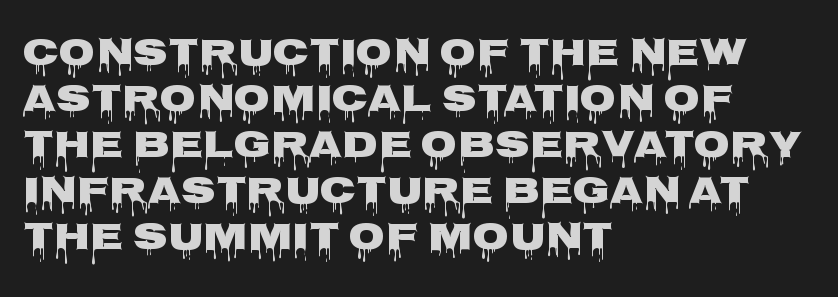
{"serif": "no", "italic": "no", "width": "wide", "stroke_contrast": "low", "x_height": "large", "monospaced": "no", "underline": "no", "align": "left", "line_spacing_ratio": 1.21, "letter_spacing": "normal", "letter_spacing_em": 0.0, "glyph_px": 38}
